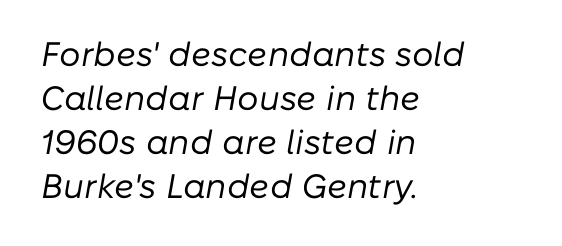
Each letter keeps its own natural width here, so spacing adapts to shape. Does the lettering tilt? It does — this is italic. Check under the words: just untouched page. One glance says typical: line gaps are just what's usual.
